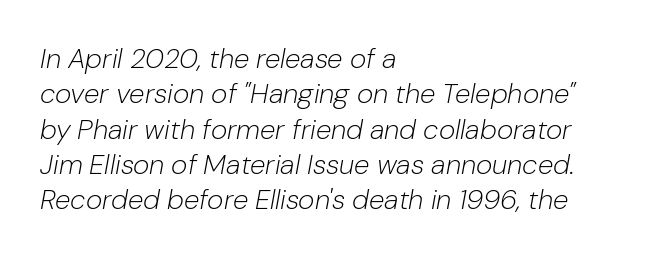
The image shows 28 px light type, italic (leaning right); set left-aligned, normal line spacing (1.26x), normal letter spacing, not underlined; low stroke contrast and a medium x-height.
